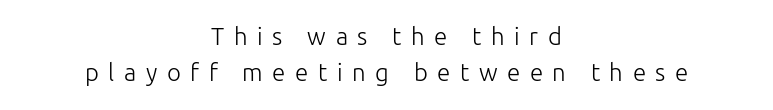
The image shows 24 px text type, upright; set centered, normal line spacing (1.5x), unusually wide letter spacing (+0.4 em), not underlined.
